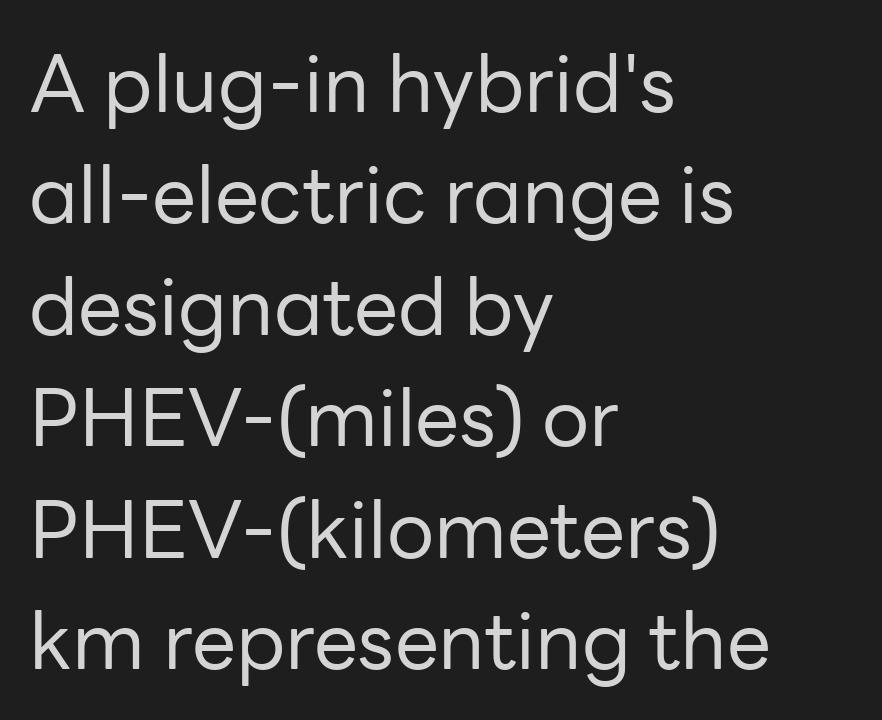
These lines stack with their left ends in a neat column. On a weight scale, this lands at 450 or below. It's the straight-up-and-down kind of type. The leading is moderate, giving the passage an even texture. This rendering employs a face without finishing strokes, i.e., a sans-serif.
